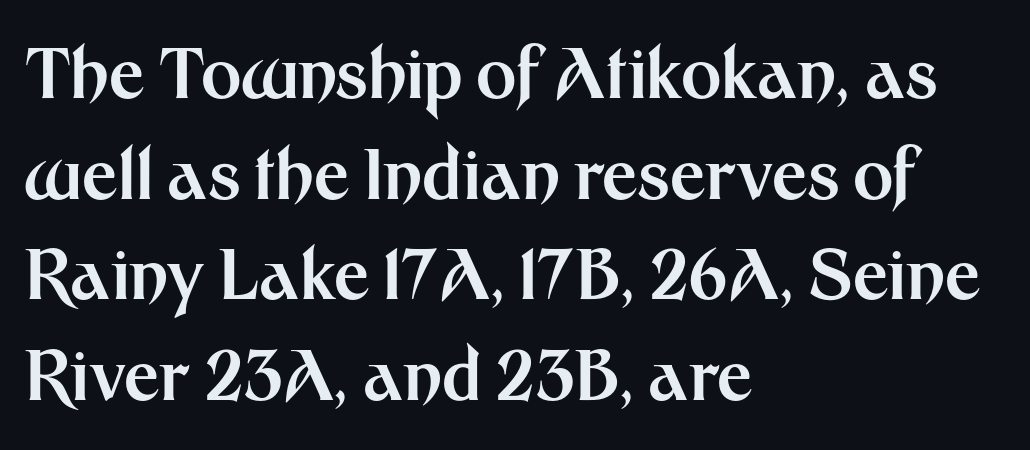
The image shows 69 px bold sans-serif type, upright; set left-aligned, normal line spacing (1.46x), normal letter spacing, not underlined; medium stroke contrast and a medium x-height.
